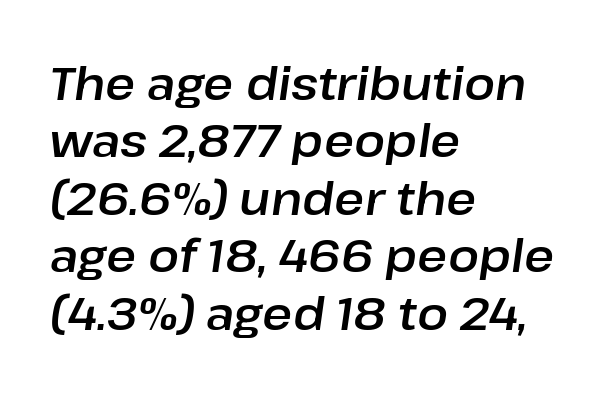
Each letter keeps its own natural width here, so spacing adapts to shape. Underlining? Definitely not there. Here the glyphs are tracked normally, forming tight word shapes. The leading is moderate, giving the passage an even texture. The typography opts for an oblique posture over an upright one. All the whitespace from short lines collects on the right.
